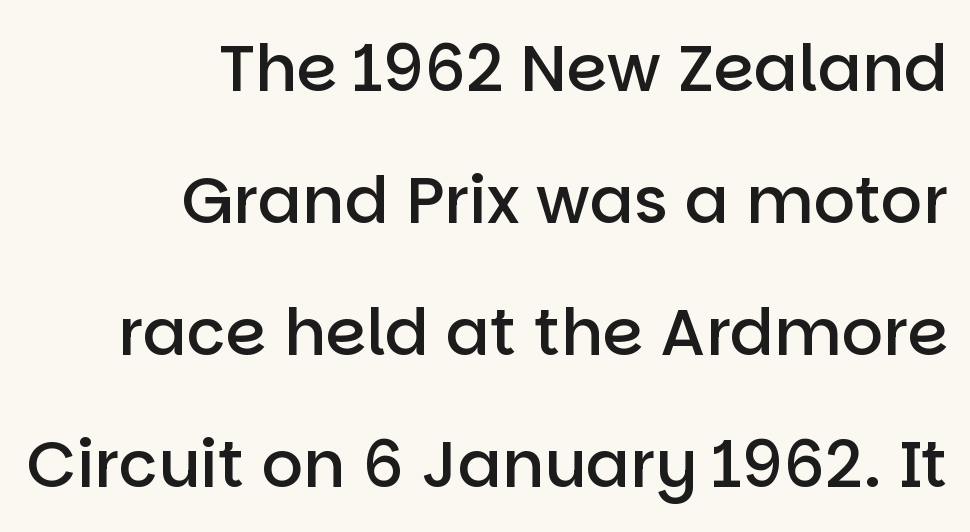
The image shows 65 px semibold sans-serif type, upright; set right-aligned, loose line spacing (2.03x), normal letter spacing, not underlined; low stroke contrast and a large x-height.
